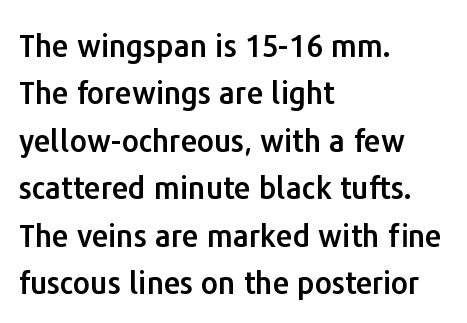
Descenders hang freely into open space. The letters advance in unequal steps, a hallmark of proportional type. A typesetter would call this leading conventional body-copy spacing. Style check: upright.
